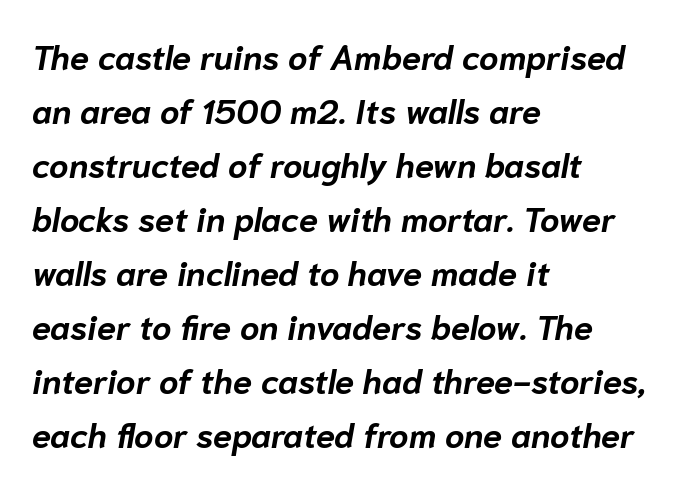
Q: Is the text bold? A: Yes.
Q: Is the text italic (slanted)? A: Yes, it leans right by about 10 degrees.
Q: Is the text underlined? A: No.
Q: How is the paragraph aligned? A: Left-aligned.
Q: Is the spacing between letters normal or unusually wide? A: Normal.
Q: Is the spacing between lines tight, normal or loose? A: Normal.
Q: Width (condensed, normal, or wide)? A: Normal.
Q: Stroke contrast? A: Low.
Q: x-height? A: Medium.
Q: Monospaced? A: No.
